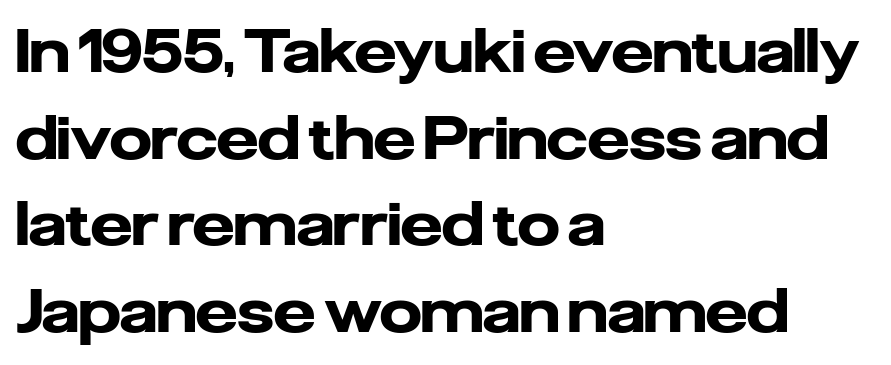
Q: Is the text bold? A: Yes.
Q: Is the text italic (slanted)? A: No, it is upright.
Q: Is the typeface a serif or a sans-serif typeface? A: Sans-serif.
Q: Is the text underlined? A: No.
Q: How is the paragraph aligned? A: Left-aligned.
Q: Is the spacing between letters normal or unusually wide? A: Normal.
Q: Is the spacing between lines tight, normal or loose? A: Normal.
Q: Width (condensed, normal, or wide)? A: Normal.
Q: Stroke contrast? A: Low.
Q: x-height? A: Medium.
Q: Monospaced? A: No.
